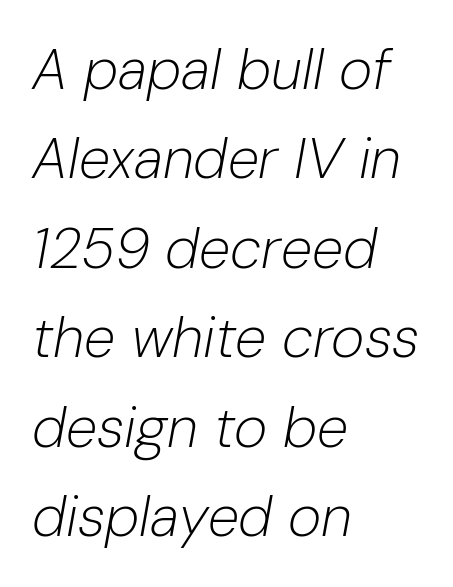
Q: Is the text bold? A: No.
Q: Is the text italic (slanted)? A: Yes, it leans right by about 10 degrees.
Q: Is the text underlined? A: No.
Q: How is the paragraph aligned? A: Left-aligned.
Q: Is the spacing between letters normal or unusually wide? A: Normal.
Q: Is the spacing between lines tight, normal or loose? A: Normal.
Q: Width (condensed, normal, or wide)? A: Normal.
Q: Stroke contrast? A: Low.
Q: x-height? A: Medium.
Q: Monospaced? A: No.
